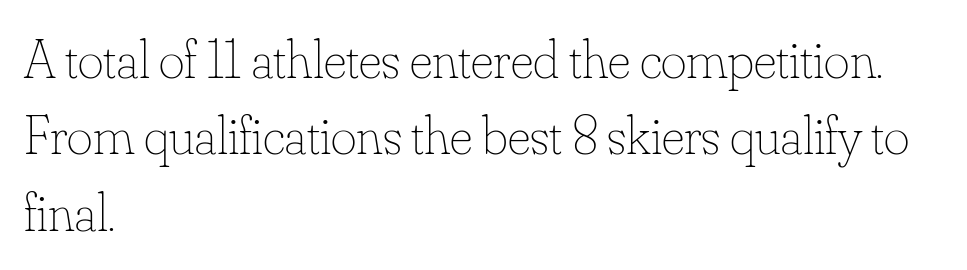
Vertically, the passage feels balanced, rows spaced as you'd expect. Here the glyphs are tracked normally, forming tight word shapes. The strip under each line holds only bare page. The lettering stays uniformly vertical, giving the passage a roman look. Horizontal alignment here is leftward, the default for most running prose.
